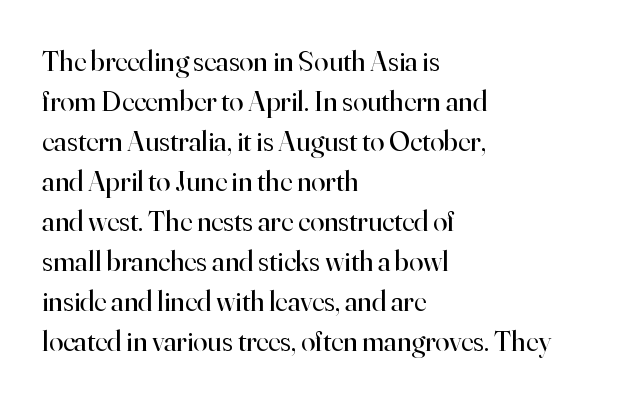
The image shows 29 px regular-weight serif type, upright; set left-aligned, normal line spacing (1.38x), normal letter spacing, not underlined; high stroke contrast and a small x-height.
